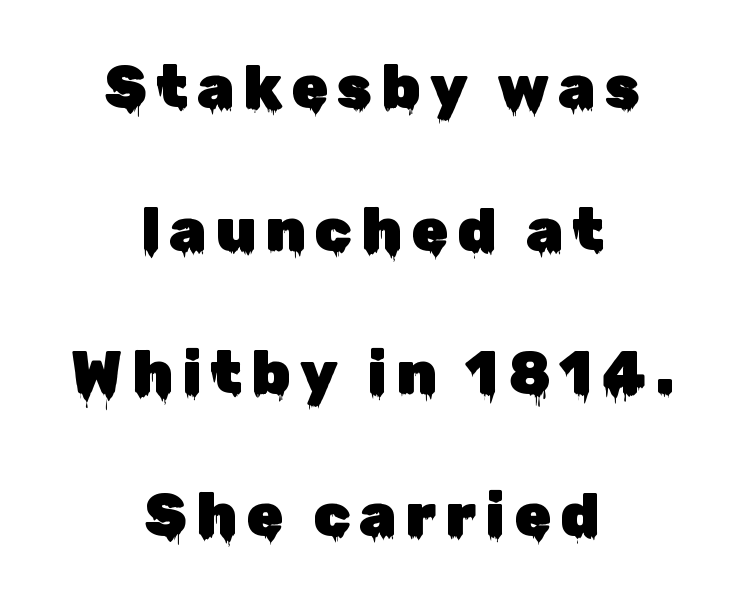
The image shows 60 px sans-serif type, upright; set centered, loose line spacing (2.38x), not underlined; low stroke contrast and a medium x-height.
